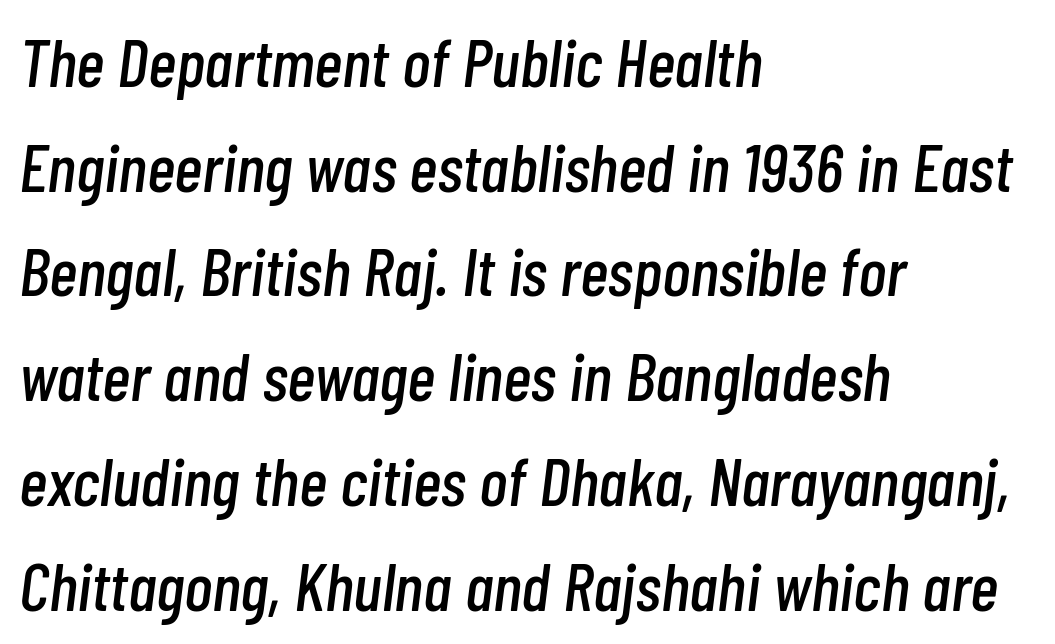
The image shows 68 px condensed type, italic (leaning right); set left-aligned, normal line spacing (1.54x), normal letter spacing, not underlined; low stroke contrast and a medium x-height.
